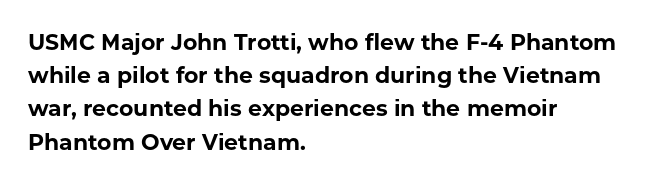
{"italic": "no", "bold": "yes", "underline": "no", "align": "left", "line_spacing": "normal", "line_spacing_ratio": 1.51, "letter_spacing": "normal", "letter_spacing_em": 0.0, "glyph_px": 22}
